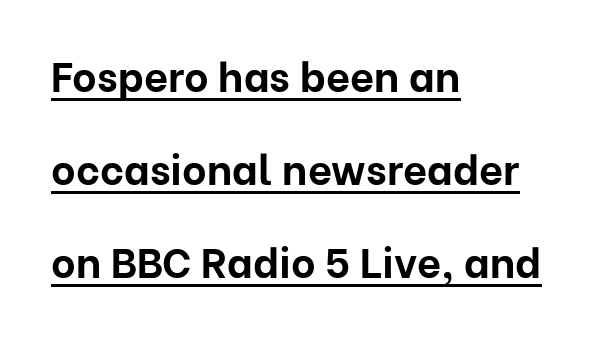
{"serif": "no", "italic": "no", "bold": "yes", "weight": "bold", "width": "normal", "stroke_contrast": "low", "x_height": "medium", "monospaced": "no", "underline": "yes", "align": "left", "line_spacing": "loose", "line_spacing_ratio": 2.22, "letter_spacing": "normal", "letter_spacing_em": 0.0, "glyph_px": 42}
